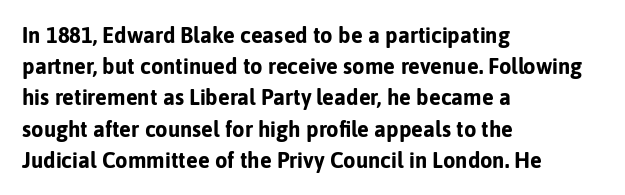
Q: Is the text bold? A: Yes.
Q: Is the text italic (slanted)? A: No, it is upright.
Q: Is the text underlined? A: No.
Q: How is the paragraph aligned? A: Left-aligned.
Q: Is the spacing between letters normal or unusually wide? A: Normal.
Q: Is the spacing between lines tight, normal or loose? A: Normal.
